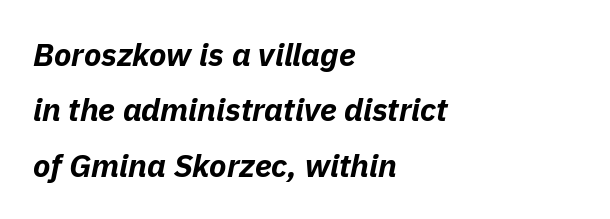
{"italic": "yes", "lean": "right", "slant_degrees": 11, "bold": "yes", "weight": "bold", "width": "normal", "stroke_contrast": "low", "x_height": "medium", "monospaced": "no", "underline": "no", "align": "left", "line_spacing_ratio": 1.73, "letter_spacing": "normal", "letter_spacing_em": 0.0, "glyph_px": 32}
